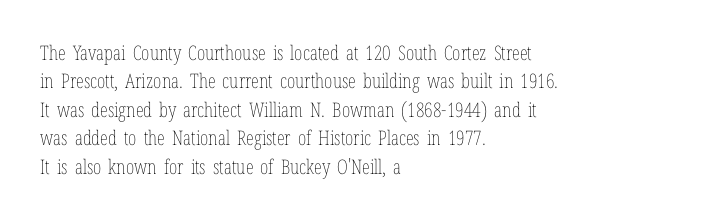
{"italic": "no", "bold": "no", "underline": "no", "align": "left", "line_spacing": "normal", "line_spacing_ratio": 1.42, "letter_spacing": "normal", "letter_spacing_em": 0.0, "glyph_px": 20}
